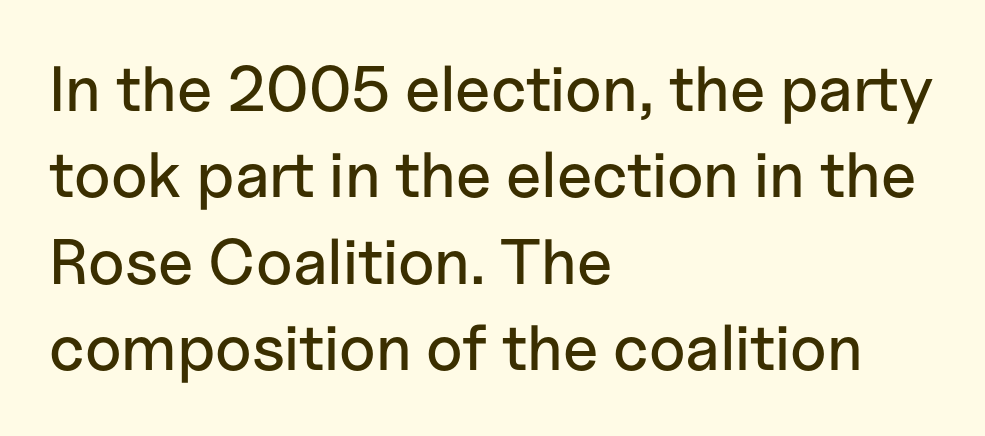
Q: Is the text italic (slanted)? A: No, it is upright.
Q: Is the typeface a serif or a sans-serif typeface? A: Sans-serif.
Q: Is the text underlined? A: No.
Q: How is the paragraph aligned? A: Left-aligned.
Q: Is the spacing between letters normal or unusually wide? A: Normal.
Q: Is the spacing between lines tight, normal or loose? A: Normal.
Q: Width (condensed, normal, or wide)? A: Normal.
Q: Stroke contrast? A: Low.
Q: x-height? A: Medium.
Q: Monospaced? A: No.
